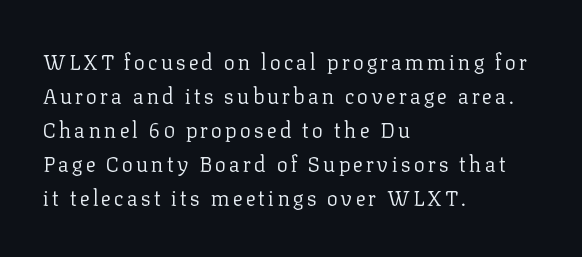
The image shows 21 px text type, upright; set left-aligned, normal line spacing (1.62x), not underlined.
